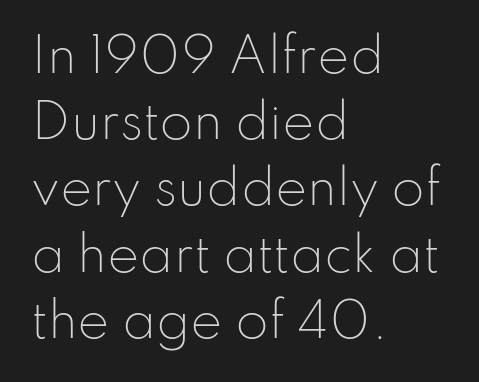
Stems and bowls with no extra thickness — not bold. The block of text has a typical density, with ordinary space between rows. I'd call this a sans setting — the letters go barefoot. The lettering holds an erect, upright posture throughout.
